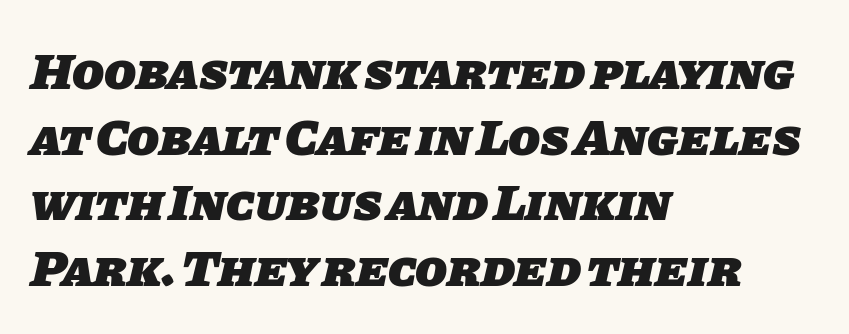
The image shows 52 px heavy type; set left-aligned, normal line spacing (1.26x), normal letter spacing, not underlined; low stroke contrast and a large x-height.
